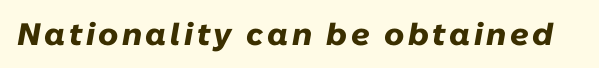
The image shows 31 px heavy type, italic (leaning right); set not underlined; low stroke contrast and a medium x-height.
